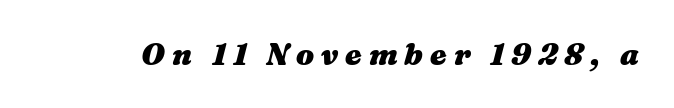
The image shows 30 px heavy, wide type, italic (leaning right); set unusually wide letter spacing (+0.23 em), not underlined; medium stroke contrast and a medium x-height.
